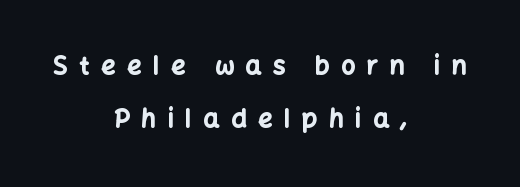
{"italic": "no", "bold": "yes", "underline": "no", "align": "center", "line_spacing": "loose", "line_spacing_ratio": 2.12, "letter_spacing": "wide", "letter_spacing_em": 0.47, "glyph_px": 25}
